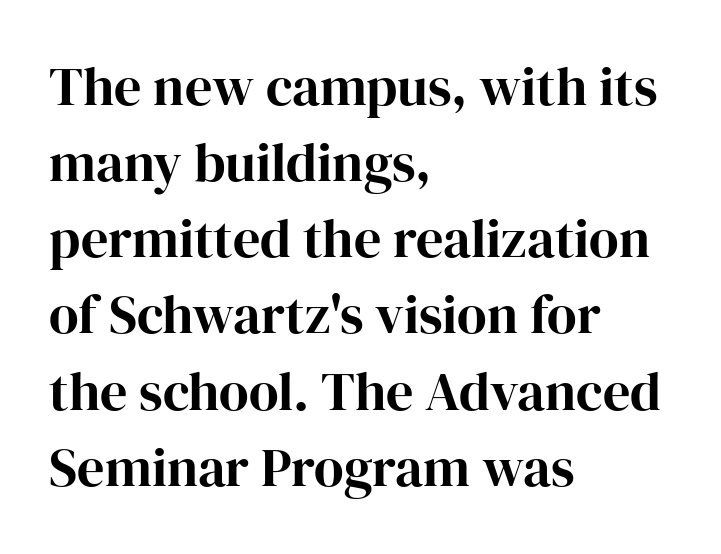
{"serif": "yes", "italic": "no", "bold": "yes", "weight": "bold", "width": "normal", "stroke_contrast": "high", "x_height": "medium", "monospaced": "no", "underline": "no", "align": "left", "line_spacing": "normal", "line_spacing_ratio": 1.41, "letter_spacing": "normal", "letter_spacing_em": 0.0, "glyph_px": 54}
